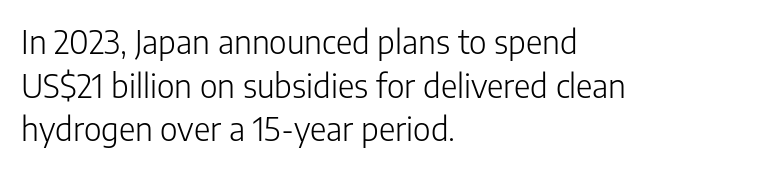
The image shows 32 px light sans-serif type, upright; set left-aligned, normal line spacing (1.36x), normal letter spacing, not underlined; low stroke contrast and a medium x-height.
